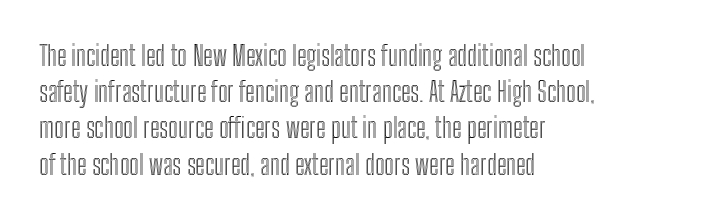
A normal amount of white space separates one row of letters from the next. Rendered with straight, roman letterforms. Rule under the text: the space is simply empty. Glyph-to-glyph distance matches everyday printed text. Horizontal alignment here is leftward, the default for most running prose.
